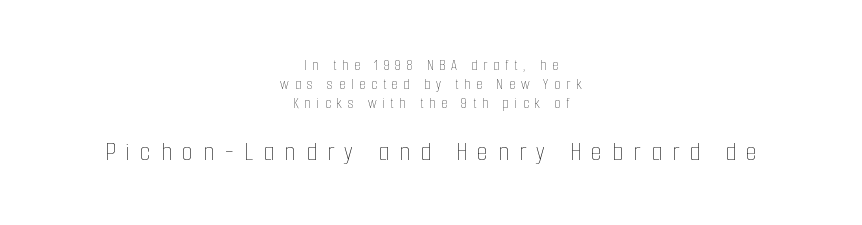
The image shows 28 px thin, condensed type, upright; set centered, line spacing 1.18x, unusually wide letter spacing (+0.36 em), not underlined; the second (bottom) block is 1.75x larger; low stroke contrast and a medium x-height.
